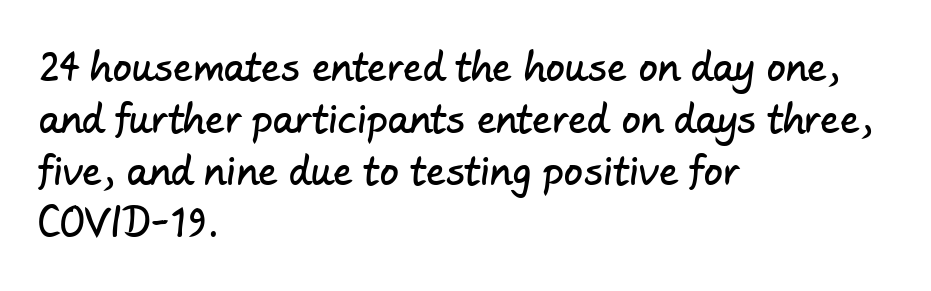
Think of a printed novel: that variable character pitch is what you see here. Lines of text with bare space underneath. The compositor pushed each line to the left boundary. The designer went with a sans here, leaving each stem footless. Words appear dense and cohesive because spacing is normal. The designer left line spacing at the default.
